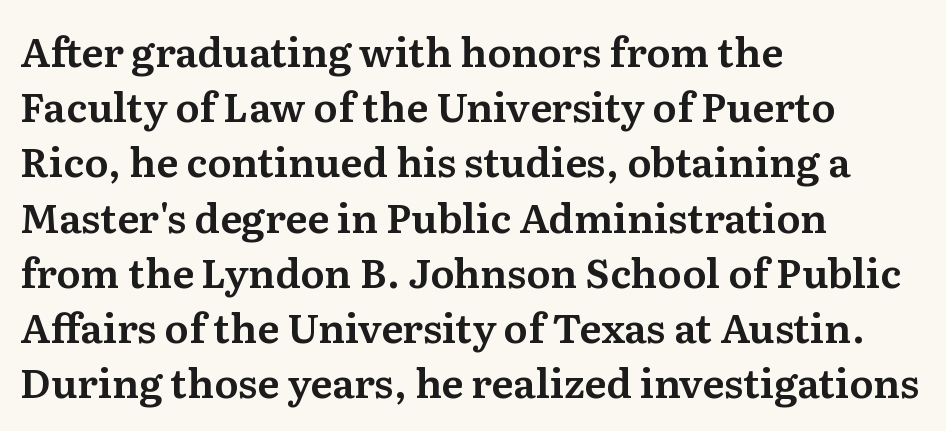
The face used here is proportionally spaced, like ordinary book or web type. Honestly, the row spacing looks completely unremarkable. The specimen reads as upright at a glance. The lines are quadded left.
